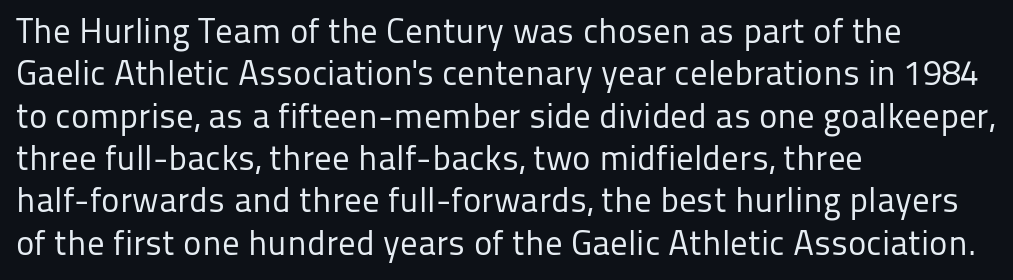
{"serif": "no", "italic": "no", "bold": "no", "weight": "regular", "width": "normal", "stroke_contrast": "low", "x_height": "medium", "monospaced": "no", "underline": "no", "align": "left", "line_spacing_ratio": 1.21, "letter_spacing": "normal", "letter_spacing_em": 0.0, "glyph_px": 35}
